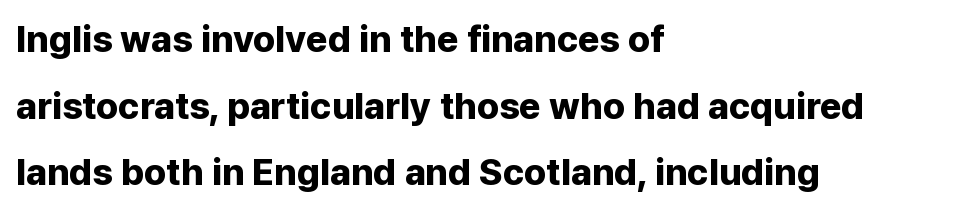
{"serif": "no", "italic": "no", "bold": "yes", "weight": "bold", "width": "normal", "stroke_contrast": "low", "x_height": "medium", "monospaced": "no", "underline": "no", "align": "left", "line_spacing_ratio": 1.8, "letter_spacing": "normal", "letter_spacing_em": 0.0, "glyph_px": 37}
